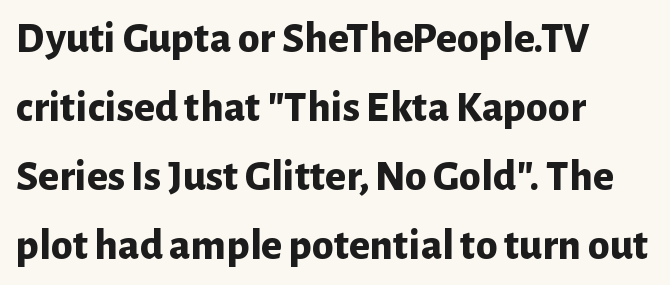
Is there much room between lines? A standard amount, neither cramped nor airy. Grotesque or geometric, the face here clearly has no serifs. The letters advance in unequal steps, a hallmark of proportional type. The paragraph has a hard left edge and a soft right edge. The passage shown is not underscored anywhere.
